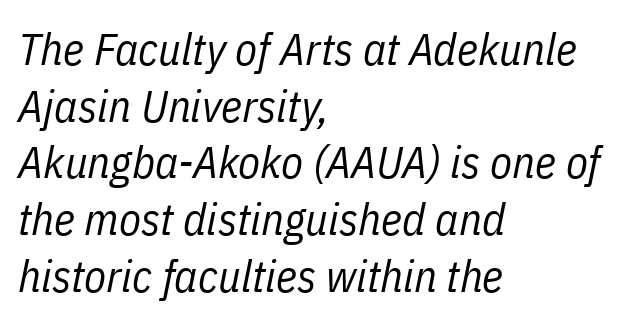
The image shows 45 px regular-weight, condensed type, italic (leaning right); set left-aligned, normal line spacing (1.26x), normal letter spacing, not underlined; low stroke contrast and a medium x-height.
